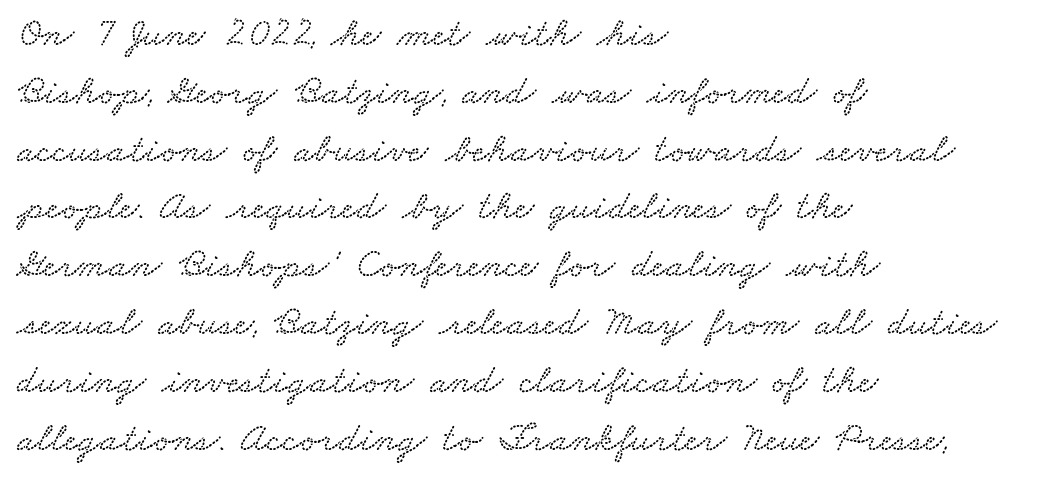
{"width": "wide", "stroke_contrast": "low", "x_height": "small", "monospaced": "no", "underline": "no", "align": "left", "line_spacing": "normal", "line_spacing_ratio": 1.41, "letter_spacing": "normal", "letter_spacing_em": 0.0, "glyph_px": 41}
